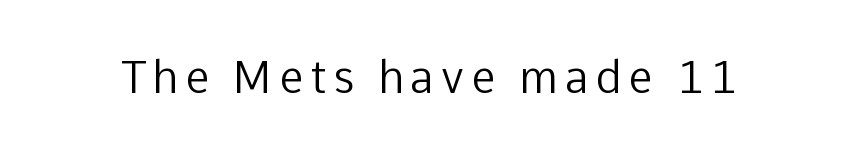
Serifs: no, the terminals of the letterforms are clean. The letters stand upright; this is a roman face. The letters advance in unequal steps, a hallmark of proportional type. Any mark beneath the type? The region is blank.
